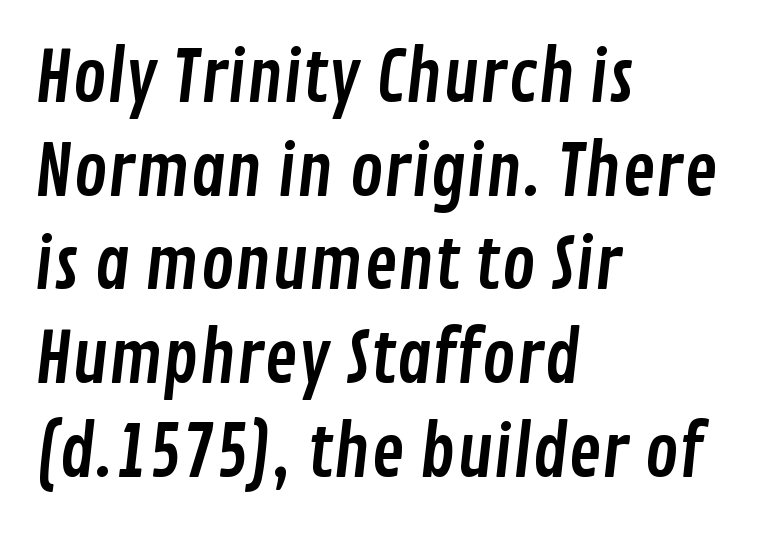
{"serif": "no", "width": "condensed", "stroke_contrast": "low", "x_height": "medium", "monospaced": "no", "underline": "no", "align": "left", "line_spacing": "normal", "line_spacing_ratio": 1.32, "letter_spacing": "normal", "letter_spacing_em": 0.0, "glyph_px": 71}
